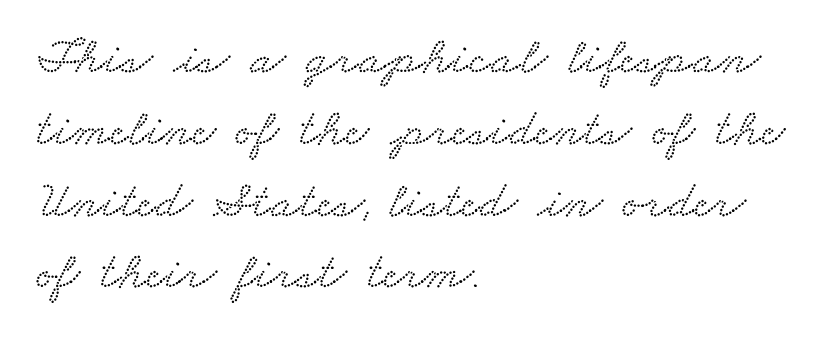
The image shows 52 px wide serif type; set left-aligned, normal line spacing (1.38x), normal letter spacing, not underlined; low stroke contrast and a small x-height.
